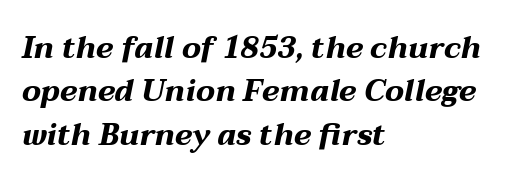
Q: Is the text bold? A: Yes.
Q: Is the text italic (slanted)? A: Yes, it leans right by about 12 degrees.
Q: Is the text underlined? A: No.
Q: How is the paragraph aligned? A: Left-aligned.
Q: Is the spacing between letters normal or unusually wide? A: Normal.
Q: Is the spacing between lines tight, normal or loose? A: Normal.
Q: Width (condensed, normal, or wide)? A: Wide.
Q: Stroke contrast? A: Medium.
Q: x-height? A: Medium.
Q: Monospaced? A: No.
